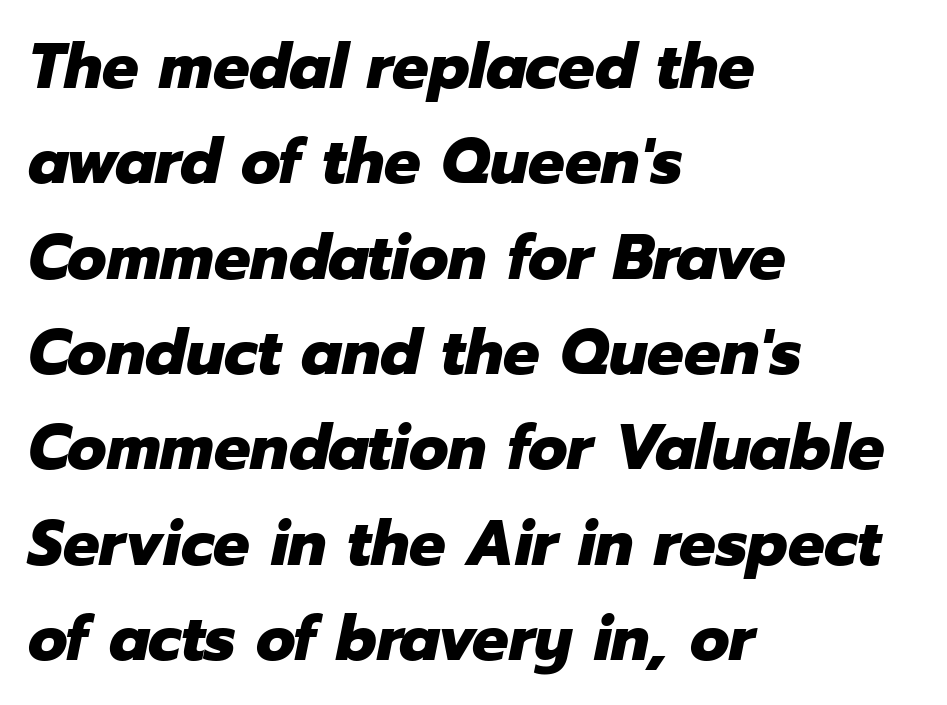
The image shows 64 px heavy type, italic (leaning right); set left-aligned, normal line spacing (1.49x), normal letter spacing, not underlined; low stroke contrast and a medium x-height.
